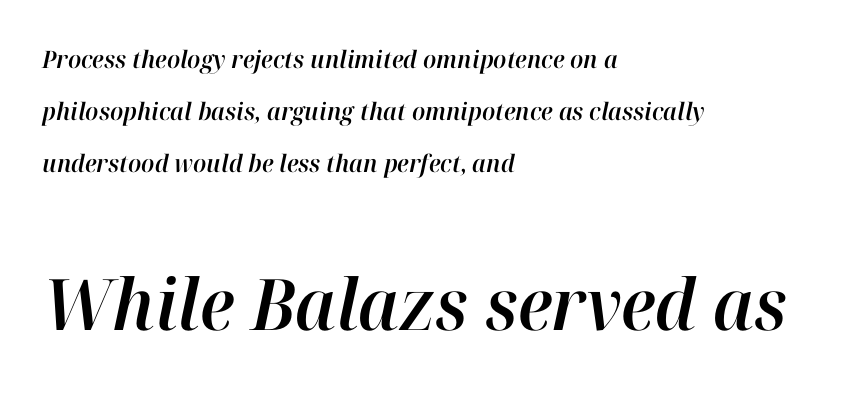
Is this a fixed-width face? No — the glyphs have proportional, varying widths. Successive baselines arrive slowly, with a big drop between each. Teacher's note: observe the even left margin — that is flush-left alignment. Default kerning and tracking; the words read as compact shapes.
